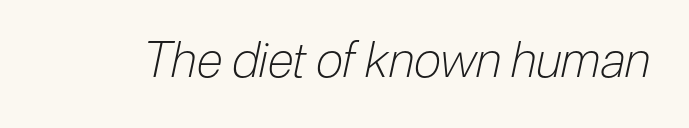
Lines of text with bare space underneath. A light-to-regular cut is what we see here. Is the letter spacing exaggerated? No — it looks like the ordinary default. Do the characters align in a grid? No, the font is proportional.
